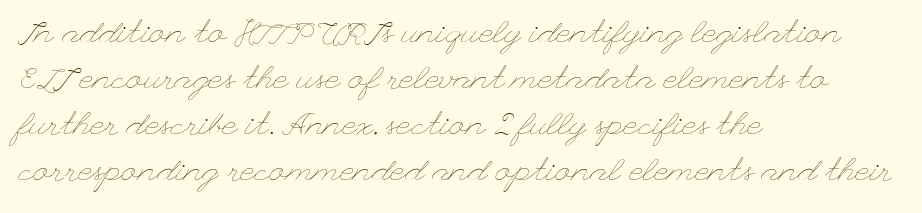
The face used here is rendered with its standard letterfit. The ragged edge is on the right, which tells us the setting is flush left. These glyphs show unthickened strokes, regular width or finer. Whoever set this chose a conventional vertical rhythm. The baseline area is clear.
